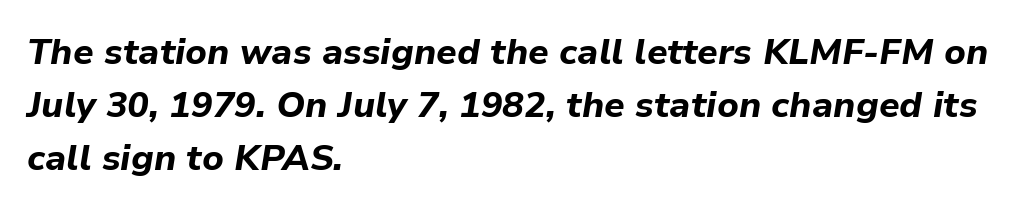
Q: Is the text bold? A: Yes.
Q: Is the text italic (slanted)? A: Yes, it leans right by about 9 degrees.
Q: Is the text underlined? A: No.
Q: How is the paragraph aligned? A: Left-aligned.
Q: Is the spacing between letters normal or unusually wide? A: Normal.
Q: Is the spacing between lines tight, normal or loose? A: Normal.
Q: Width (condensed, normal, or wide)? A: Normal.
Q: Stroke contrast? A: Low.
Q: x-height? A: Medium.
Q: Monospaced? A: No.
